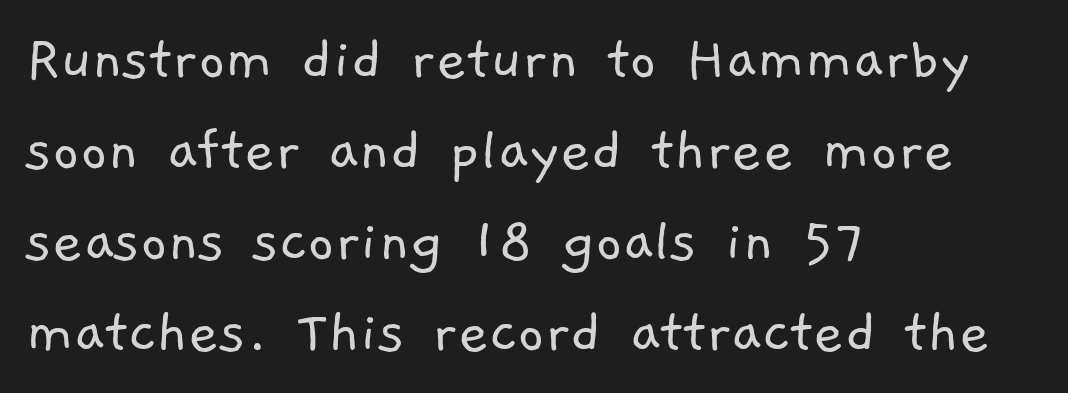
The image shows 66 px light sans-serif type; set left-aligned, normal line spacing (1.38x), normal letter spacing, not underlined; low stroke contrast and a medium x-height.
